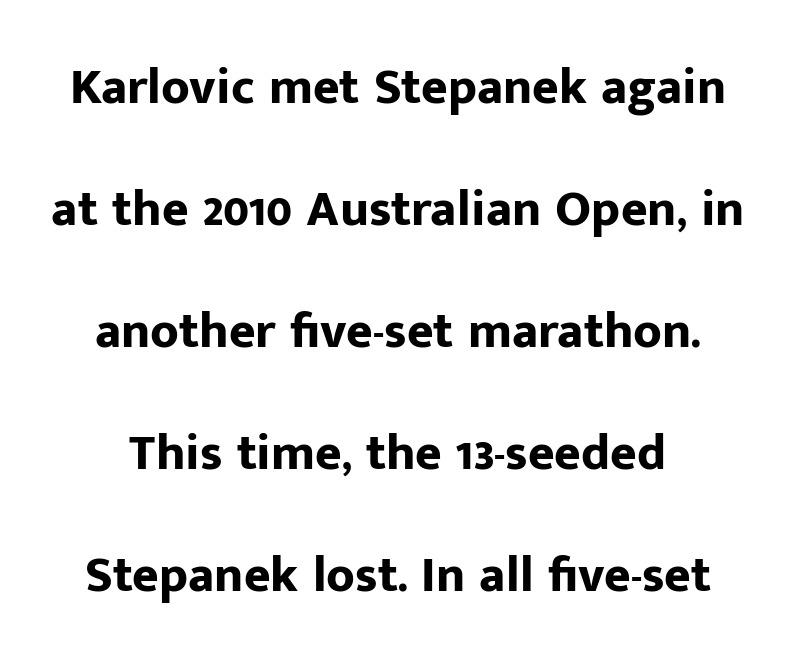
{"serif": "no", "italic": "no", "bold": "yes", "weight": "bold", "width": "normal", "stroke_contrast": "low", "x_height": "medium", "monospaced": "no", "underline": "no", "line_spacing": "loose", "line_spacing_ratio": 2.39, "letter_spacing": "normal", "letter_spacing_em": 0.0, "glyph_px": 51}
